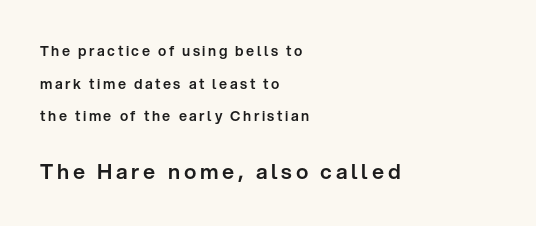
{"italic": "no", "underline": "no", "align": "left", "line_spacing": "loose", "line_spacing_ratio": 2.33, "larger_block": "second", "size_ratio": 1.5, "glyph_px": 21}
